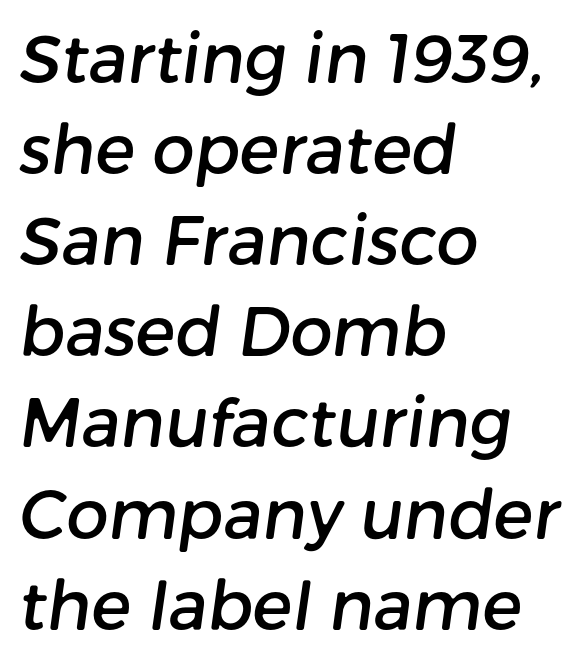
{"serif": "no", "width": "normal", "stroke_contrast": "low", "x_height": "medium", "monospaced": "no", "underline": "no", "align": "left", "line_spacing": "normal", "line_spacing_ratio": 1.36, "letter_spacing": "normal", "letter_spacing_em": 0.0, "glyph_px": 67}
